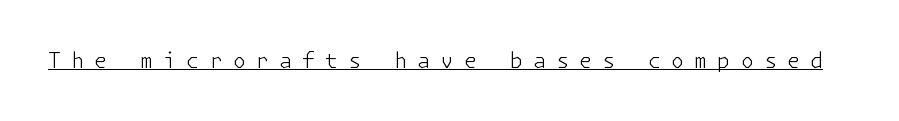
Q: Is the text bold? A: No.
Q: Is the text italic (slanted)? A: No, it is upright.
Q: Is the text underlined? A: Yes.
Q: Is the spacing between letters normal or unusually wide? A: Unusually wide.
